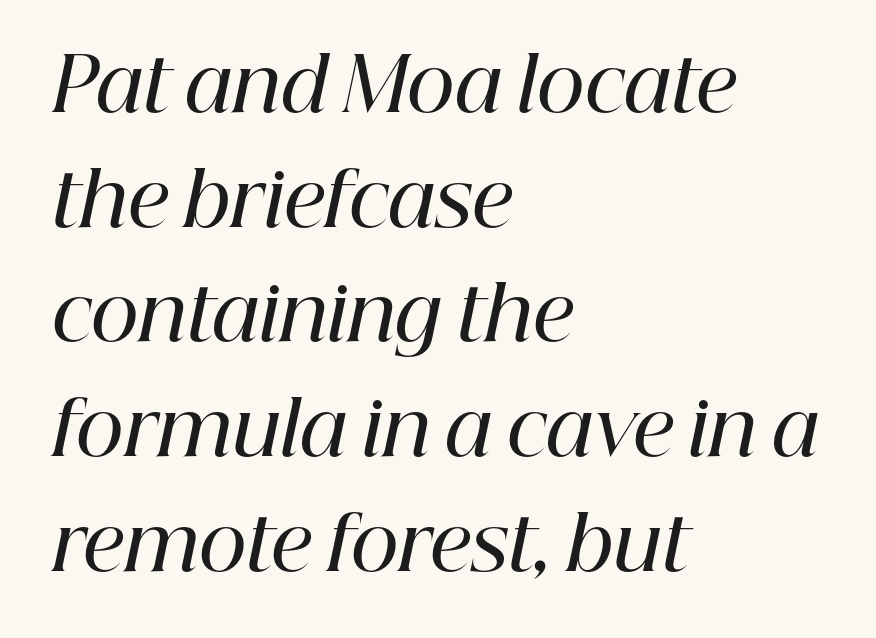
The image shows 74 px semibold serif type, italic (leaning right); set left-aligned, normal line spacing (1.55x), normal letter spacing, not underlined; high stroke contrast and a medium x-height.
